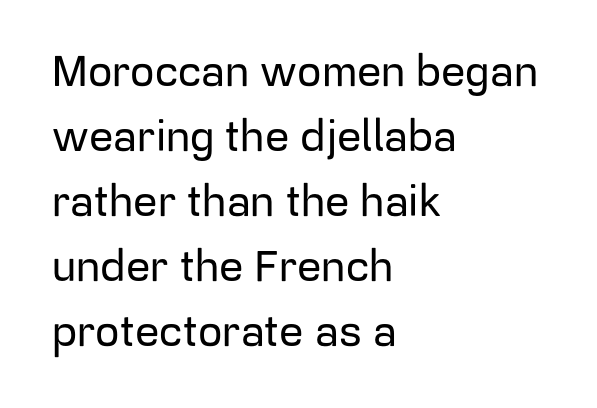
Rows of type keep a routine distance in the vertical direction. Decoration check: the copy has no underline. No feet cap the strokes, marking this as sans-serif type. What stands out about the letter spacing? Nothing — it is the standard amount. The compositor pushed each line to the left boundary. Posture: vertical.
